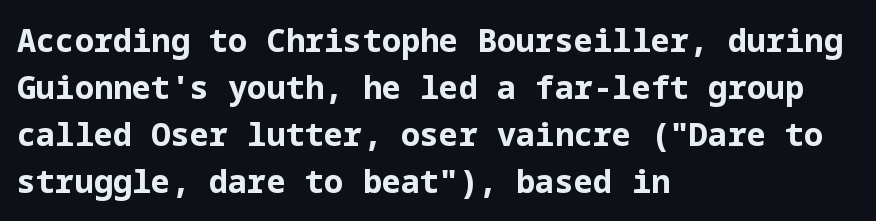
{"serif": "no", "italic": "no", "bold": "yes", "weight": "bold", "width": "normal", "stroke_contrast": "low", "x_height": "medium", "underline": "no", "align": "left", "line_spacing": "normal", "line_spacing_ratio": 1.47, "letter_spacing": "normal", "letter_spacing_em": 0.0, "glyph_px": 32}
